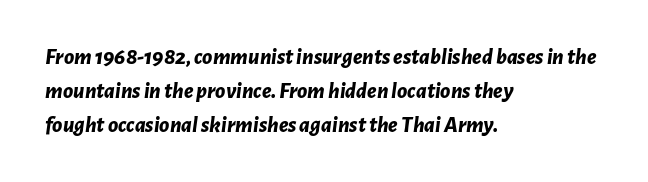
Q: Is the text bold? A: Yes.
Q: Is the text italic (slanted)? A: Yes, it leans right by about 7 degrees.
Q: Is the text underlined? A: No.
Q: How is the paragraph aligned? A: Left-aligned.
Q: Is the spacing between letters normal or unusually wide? A: Normal.
Q: Is the spacing between lines tight, normal or loose? A: Normal.
